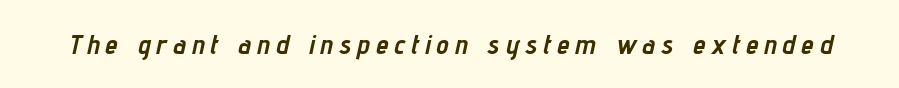
Q: Is the text bold? A: Yes.
Q: Is the text italic (slanted)? A: Yes, it leans right by about 12 degrees.
Q: Is the text underlined? A: No.
Q: Is the spacing between letters normal or unusually wide? A: Unusually wide.
Q: Width (condensed, normal, or wide)? A: Condensed.
Q: Stroke contrast? A: Low.
Q: x-height? A: Medium.
Q: Monospaced? A: No.
